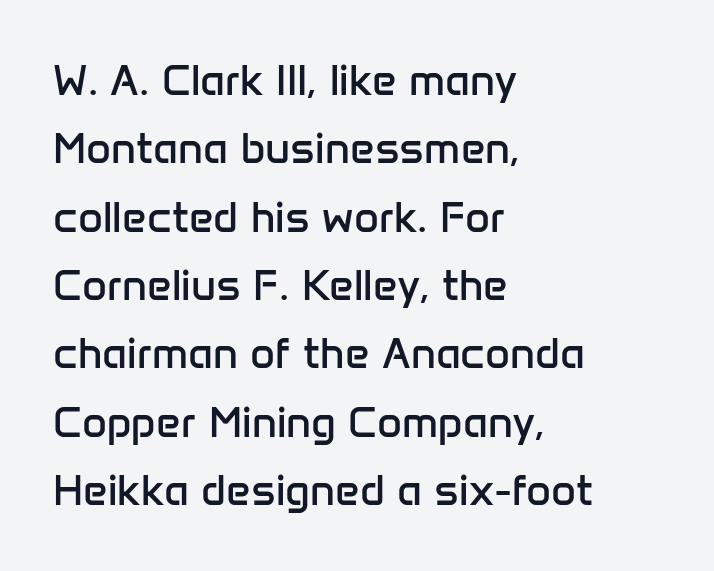
{"serif": "no", "italic": "no", "bold": "no", "weight": "regular", "width": "normal", "stroke_contrast": "low", "x_height": "medium", "monospaced": "no", "underline": "no", "align": "left", "line_spacing": "normal", "line_spacing_ratio": 1.59, "letter_spacing": "normal", "letter_spacing_em": 0.0, "glyph_px": 43}
